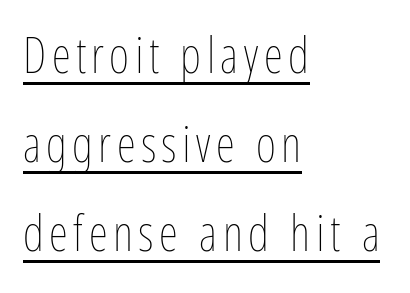
The image shows 49 px thin, condensed type, upright; set left-aligned, line spacing 1.82x, underlined; low stroke contrast and a medium x-height.
